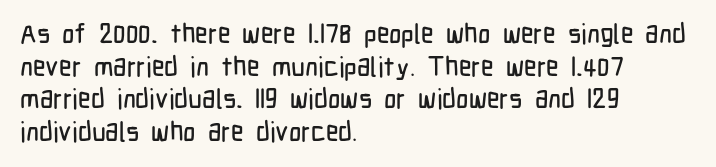
Words float on clear page, feet unadorned. Words appear dense and cohesive because spacing is normal. The lettering holds an erect, upright posture throughout. If you drew a ruler down the left edge, every line would touch it.
